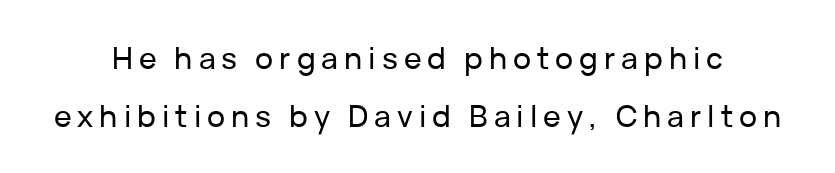
The image shows 30 px sans-serif type, upright; set loose line spacing (1.93x), unusually wide letter spacing (+0.2 em), not underlined; low stroke contrast and a medium x-height.
